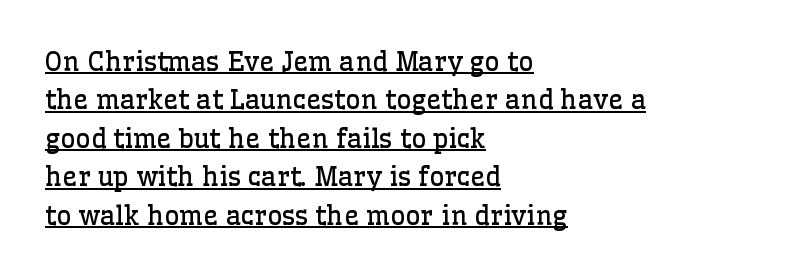
{"italic": "no", "bold": "no", "underline": "yes", "align": "left", "line_spacing": "normal", "line_spacing_ratio": 1.48, "letter_spacing": "normal", "letter_spacing_em": 0.0, "glyph_px": 26}
